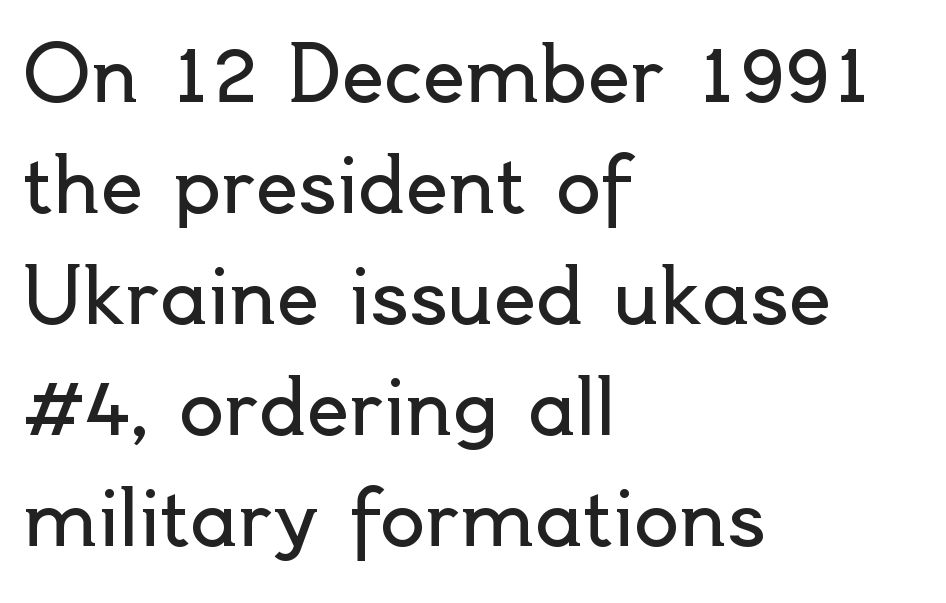
The image shows 75 px regular-weight sans-serif type, upright; set left-aligned, normal line spacing (1.48x), normal letter spacing, not underlined; a small x-height.
